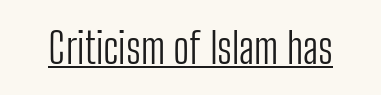
Think standard paragraph weight, or any step lighter than that. The horizontal fit of the characters is conventional and even. In terms of posture, this sample is upright. The rendering uses natural spacing where letterforms have individual widths. Beneath each row of characters lies a ruled line. Does the type have serifs? No, each stem ends abruptly.
